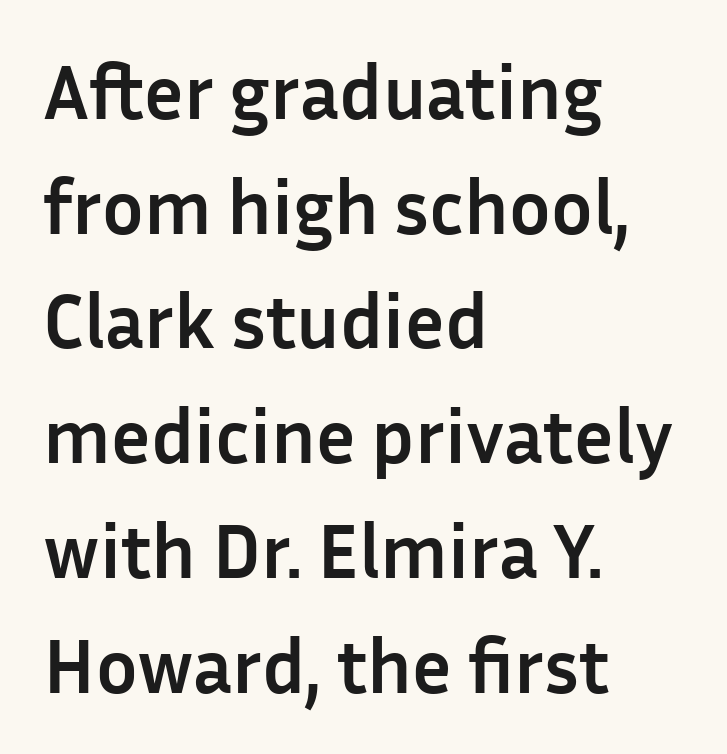
{"serif": "no", "italic": "no", "bold": "yes", "weight": "semibold", "width": "normal", "stroke_contrast": "low", "x_height": "medium", "monospaced": "no", "underline": "no", "align": "left", "line_spacing": "normal", "line_spacing_ratio": 1.49, "letter_spacing": "normal", "letter_spacing_em": 0.0, "glyph_px": 77}
